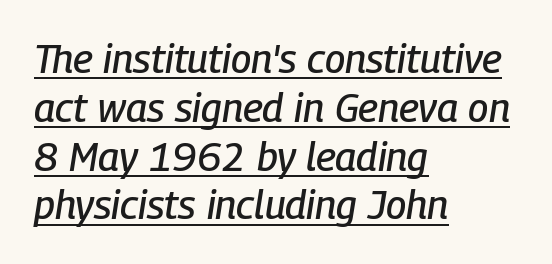
Q: Is the text italic (slanted)? A: Yes, it leans right by about 9 degrees.
Q: Is the text underlined? A: Yes.
Q: How is the paragraph aligned? A: Left-aligned.
Q: Is the spacing between letters normal or unusually wide? A: Normal.
Q: Width (condensed, normal, or wide)? A: Condensed.
Q: Stroke contrast? A: Low.
Q: x-height? A: Medium.
Q: Monospaced? A: No.
